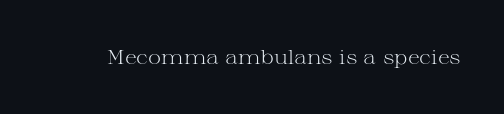
Q: Is the text bold? A: No.
Q: Is the text italic (slanted)? A: No, it is upright.
Q: Is the text underlined? A: No.
Q: Is the spacing between letters normal or unusually wide? A: Normal.
